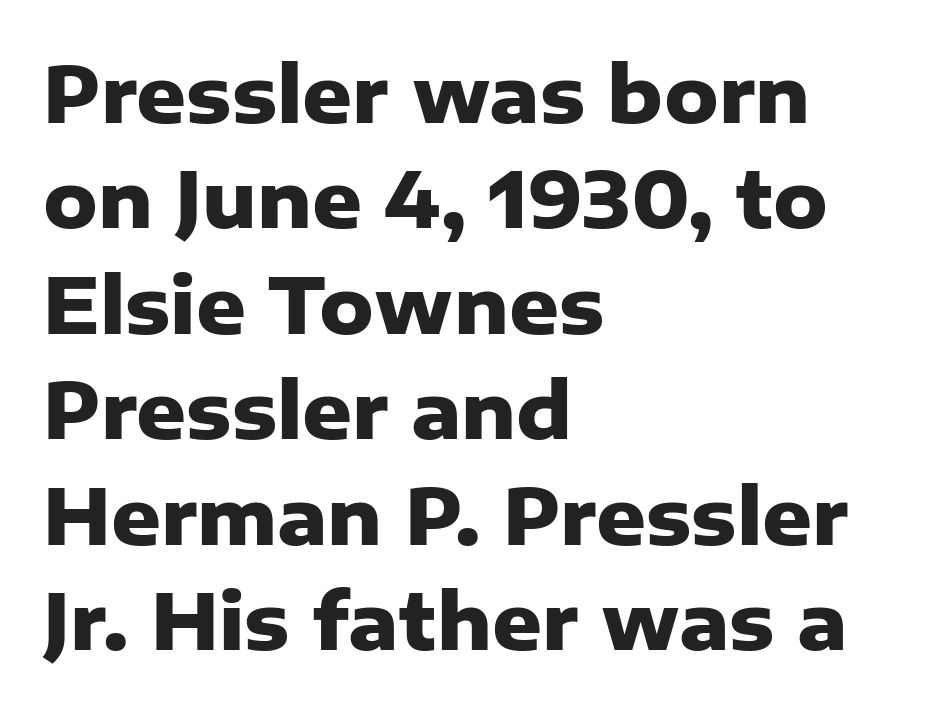
Q: Is the text bold? A: Yes.
Q: Is the text italic (slanted)? A: No, it is upright.
Q: Is the typeface a serif or a sans-serif typeface? A: Sans-serif.
Q: Is the text underlined? A: No.
Q: How is the paragraph aligned? A: Left-aligned.
Q: Is the spacing between letters normal or unusually wide? A: Normal.
Q: Is the spacing between lines tight, normal or loose? A: Normal.
Q: Width (condensed, normal, or wide)? A: Normal.
Q: Stroke contrast? A: Low.
Q: x-height? A: Medium.
Q: Monospaced? A: No.
